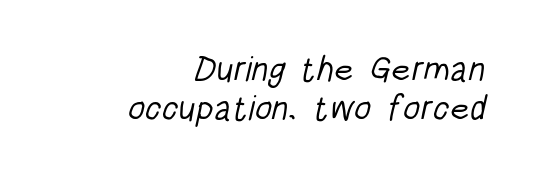
Q: Is the text bold? A: No.
Q: Is the typeface a serif or a sans-serif typeface? A: Sans-serif.
Q: Is the text underlined? A: No.
Q: How is the paragraph aligned? A: Right-aligned.
Q: Is the spacing between letters normal or unusually wide? A: Normal.
Q: Is the spacing between lines tight, normal or loose? A: Tight.
Q: Width (condensed, normal, or wide)? A: Condensed.
Q: Stroke contrast? A: Low.
Q: x-height? A: Large.
Q: Monospaced? A: No.
